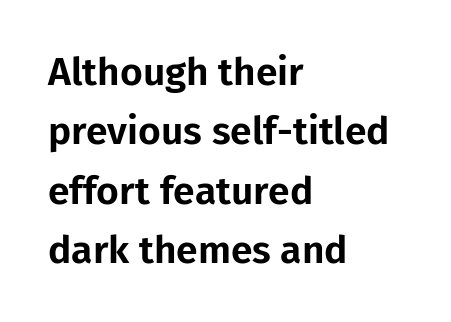
Q: Is the text italic (slanted)? A: No, it is upright.
Q: Is the typeface a serif or a sans-serif typeface? A: Sans-serif.
Q: Is the text underlined? A: No.
Q: How is the paragraph aligned? A: Left-aligned.
Q: Is the spacing between letters normal or unusually wide? A: Normal.
Q: Is the spacing between lines tight, normal or loose? A: Normal.
Q: Width (condensed, normal, or wide)? A: Normal.
Q: Stroke contrast? A: Low.
Q: x-height? A: Medium.
Q: Monospaced? A: No.
